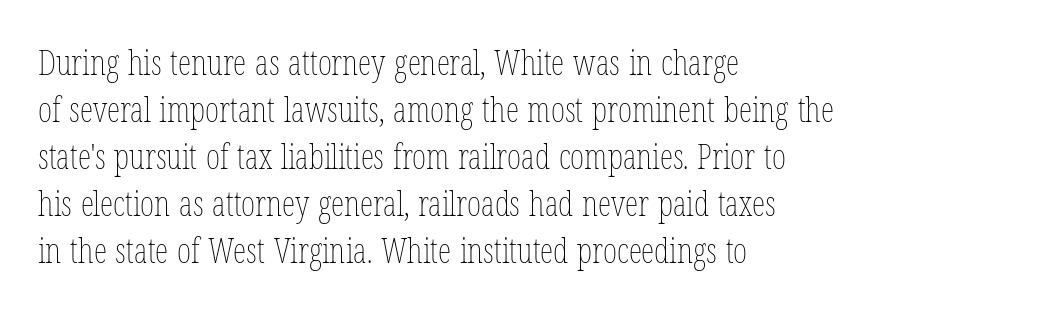
{"italic": "no", "bold": "no", "weight": "thin", "width": "condensed", "stroke_contrast": "low", "x_height": "medium", "monospaced": "no", "underline": "no", "align": "left", "line_spacing": "normal", "line_spacing_ratio": 1.38, "letter_spacing": "normal", "letter_spacing_em": 0.0, "glyph_px": 34}
